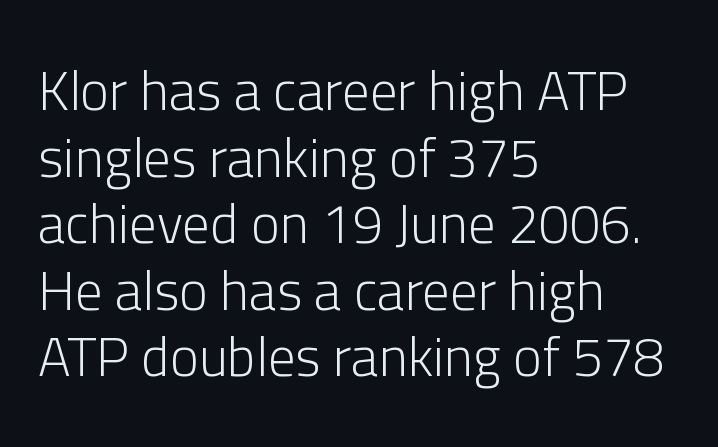
The image shows 55 px light sans-serif type, upright; set left-aligned, line spacing 1.21x, normal letter spacing, not underlined; low stroke contrast and a medium x-height.
